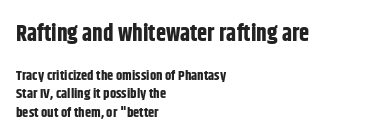
{"italic": "no", "bold": "yes", "underline": "no", "align": "left", "line_spacing": "normal", "line_spacing_ratio": 1.32, "letter_spacing": "normal", "letter_spacing_em": 0.0, "larger_block": "first", "size_ratio": 1.64, "glyph_px": 23}
